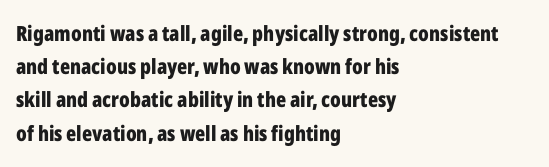
The image shows 21 px bold type, upright; set left-aligned, normal line spacing (1.58x), normal letter spacing, not underlined.
